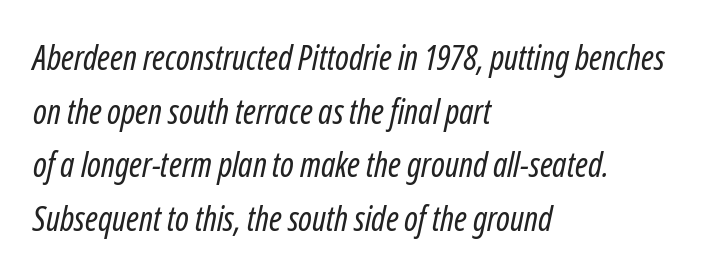
The image shows 34 px regular-weight, condensed type, italic (leaning right); set left-aligned, normal line spacing (1.58x), normal letter spacing, not underlined; low stroke contrast and a medium x-height.
